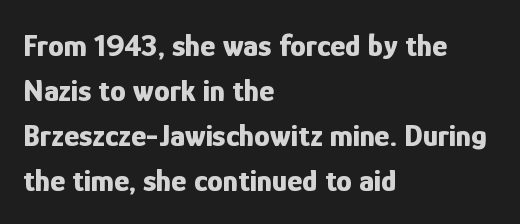
Compared with typical paragraphs, the rows here are spaced about the same. Students, this is bold: see how much ink each stroke carries. This is the regular roman posture of the typeface. Does the copy run flush right? No — it runs flush left. Do the characters align in a grid? No, the font is proportional. Each letter's strokes conclude bluntly, with no projecting serifs.
